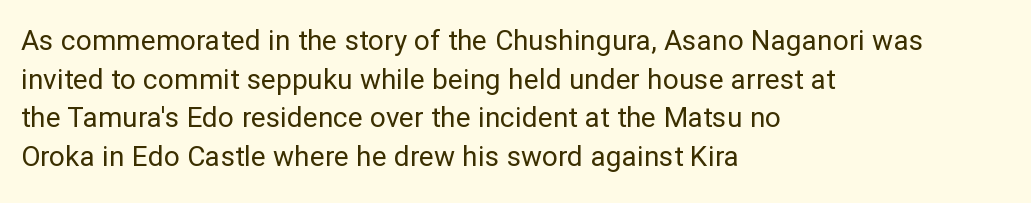
{"serif": "no", "italic": "no", "bold": "no", "weight": "regular", "width": "normal", "stroke_contrast": "low", "x_height": "medium", "monospaced": "no", "underline": "no", "align": "left", "line_spacing": "normal", "line_spacing_ratio": 1.38, "letter_spacing": "normal", "letter_spacing_em": 0.0, "glyph_px": 28}
